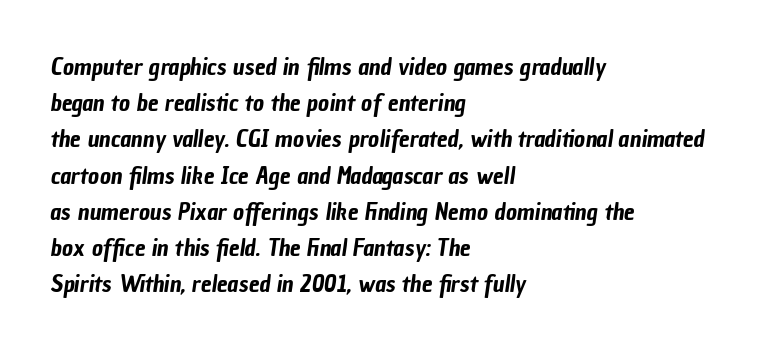
{"underline": "no", "align": "left", "line_spacing": "normal", "line_spacing_ratio": 1.51, "letter_spacing": "normal", "letter_spacing_em": 0.0, "glyph_px": 24}
